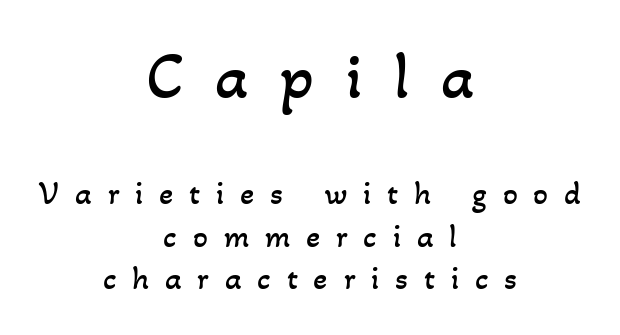
The image shows 66 px regular-weight type; set centered, normal line spacing (1.28x), unusually wide letter spacing (+0.48 em), not underlined; the first (top) block is 2.0x larger; low stroke contrast and a small x-height.
